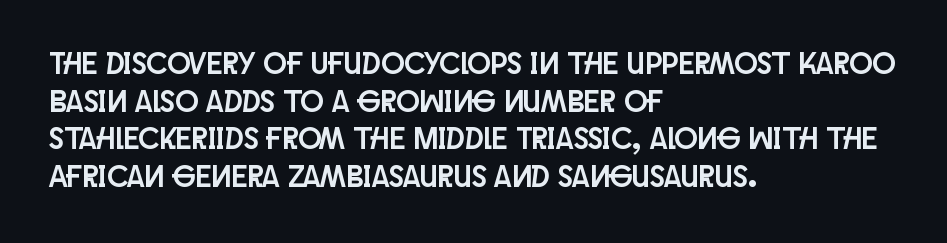
{"serif": "no", "italic": "no", "width": "condensed", "stroke_contrast": "low", "x_height": "large", "monospaced": "no", "underline": "no", "align": "left", "line_spacing_ratio": 1.21, "letter_spacing": "normal", "letter_spacing_em": 0.0, "glyph_px": 31}
